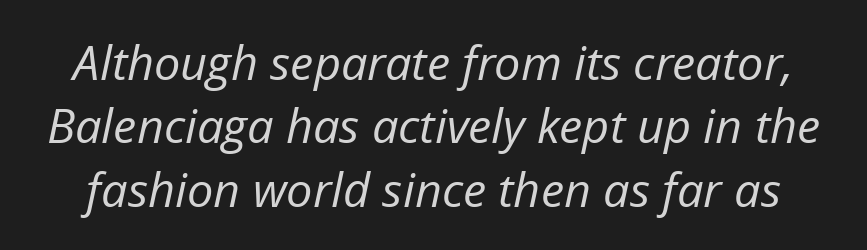
The image shows 47 px regular-weight type, italic (leaning right); set normal line spacing (1.35x), normal letter spacing, not underlined; low stroke contrast and a medium x-height.
